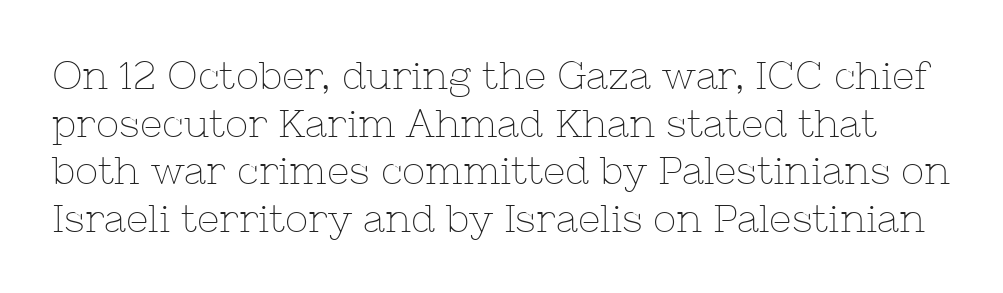
Q: Is the text bold? A: No.
Q: Is the text italic (slanted)? A: No, it is upright.
Q: Is the typeface a serif or a sans-serif typeface? A: Serif.
Q: Is the text underlined? A: No.
Q: Is the spacing between letters normal or unusually wide? A: Normal.
Q: Width (condensed, normal, or wide)? A: Normal.
Q: Stroke contrast? A: Low.
Q: x-height? A: Medium.
Q: Monospaced? A: No.
